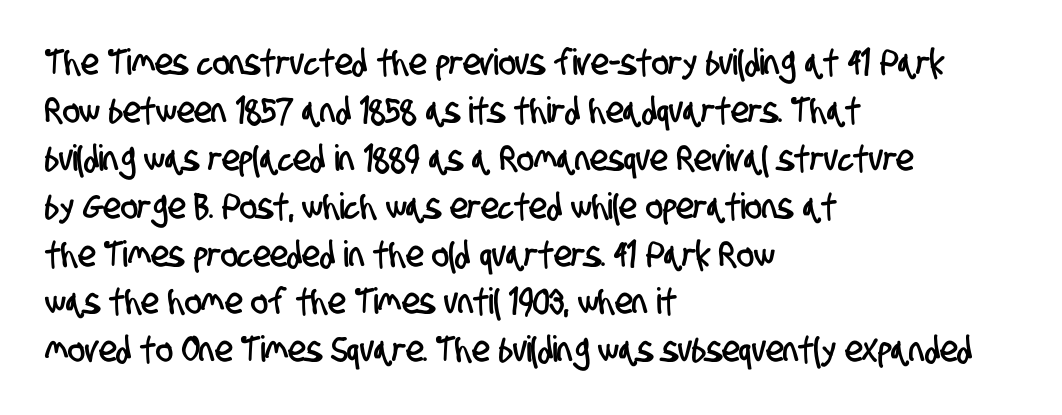
Q: Is the typeface a serif or a sans-serif typeface? A: Sans-serif.
Q: Is the text underlined? A: No.
Q: How is the paragraph aligned? A: Left-aligned.
Q: Is the spacing between letters normal or unusually wide? A: Normal.
Q: Is the spacing between lines tight, normal or loose? A: Normal.
Q: Width (condensed, normal, or wide)? A: Condensed.
Q: Stroke contrast? A: Low.
Q: x-height? A: Large.
Q: Monospaced? A: No.
